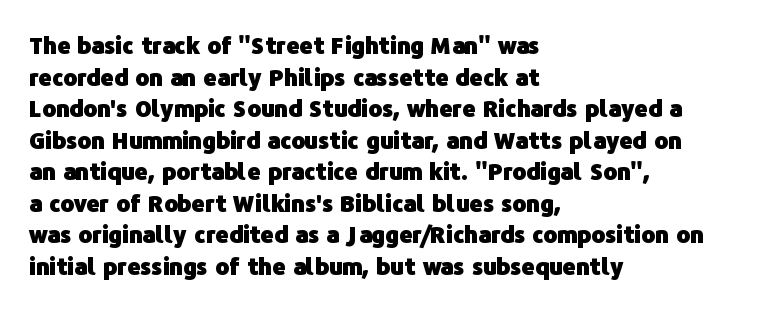
Q: Is the text bold? A: Yes.
Q: Is the text italic (slanted)? A: No, it is upright.
Q: Is the text underlined? A: No.
Q: How is the paragraph aligned? A: Left-aligned.
Q: Is the spacing between letters normal or unusually wide? A: Normal.
Q: Is the spacing between lines tight, normal or loose? A: Normal.
